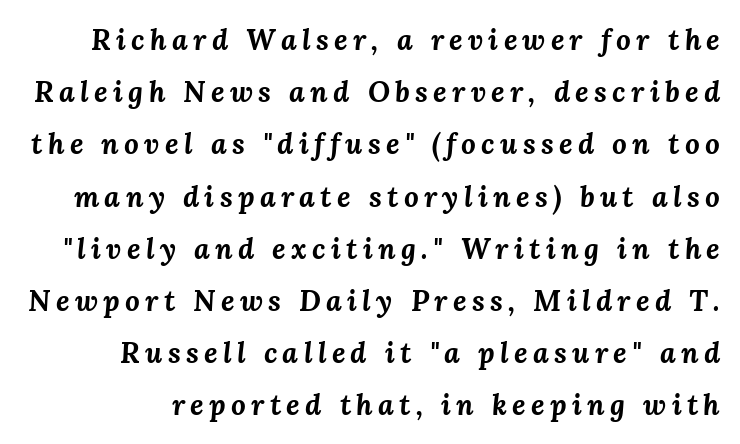
Q: Is the text bold? A: Yes.
Q: Is the text italic (slanted)? A: Yes, it leans right by about 3 degrees.
Q: Is the text underlined? A: No.
Q: Width (condensed, normal, or wide)? A: Normal.
Q: Stroke contrast? A: Medium.
Q: x-height? A: Medium.
Q: Monospaced? A: No.
